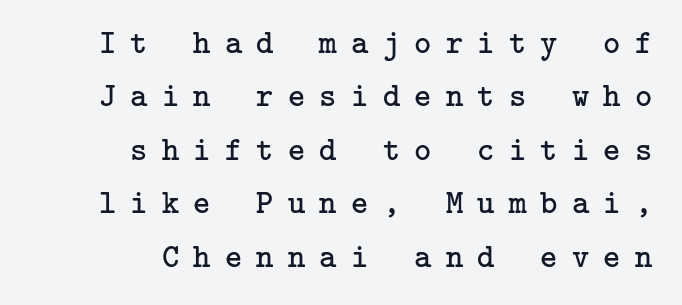
The image shows 33 px regular-weight serif type, upright; set right-aligned, normal line spacing (1.62x), unusually wide letter spacing (+0.43 em), not underlined; low stroke contrast and a medium x-height.
